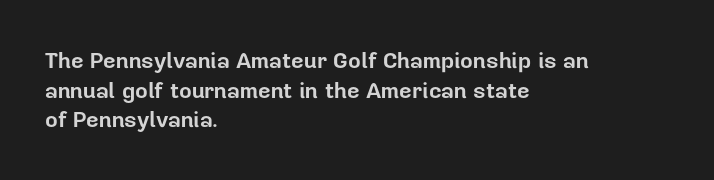
Caption: standard tracking, unaltered. Bold? Absolutely — the strokes are thick and heavy. Where is the straight margin? On the left. The line-height multiplier appears to be the usual default. Underlining? Definitely not there. Upright lettering throughout.
